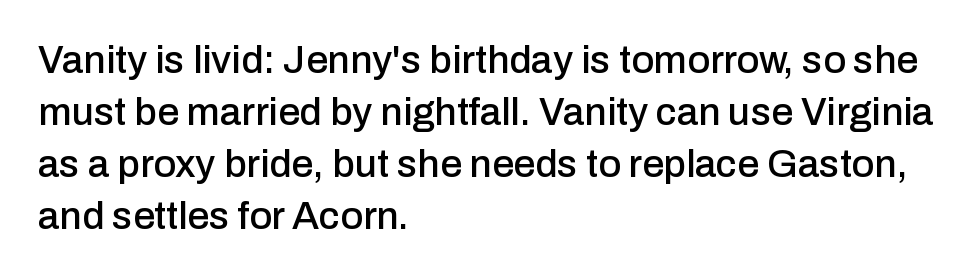
The image shows 39 px sans-serif type, upright; set left-aligned, normal line spacing (1.33x), normal letter spacing, not underlined; low stroke contrast and a medium x-height.
